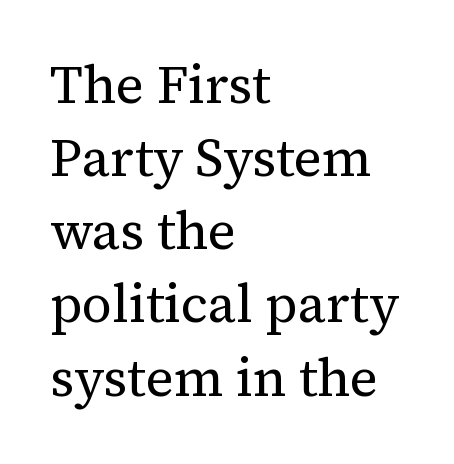
If you measured baseline to baseline, you'd find a middling distance. Beneath every word, the page is bare. Words appear dense and cohesive because spacing is normal. Unbolded letterforms with no extra heft. Vertical strokes here are truly vertical.
